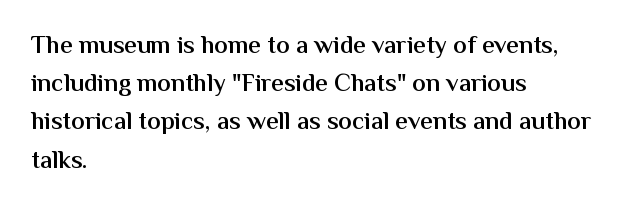
Q: Is the text bold? A: Semi-bold.
Q: Is the text italic (slanted)? A: No, it is upright.
Q: Is the text underlined? A: No.
Q: How is the paragraph aligned? A: Left-aligned.
Q: Is the spacing between letters normal or unusually wide? A: Normal.
Q: Is the spacing between lines tight, normal or loose? A: Normal.
